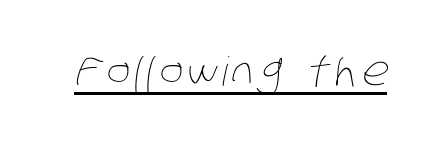
The image shows 40 px thin, condensed type; set underlined; low stroke contrast and a large x-height.
